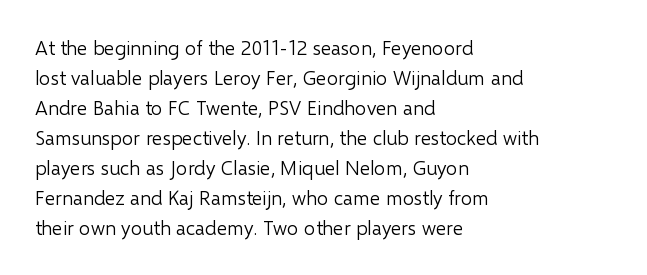
Q: Is the text bold? A: No.
Q: Is the text italic (slanted)? A: No, it is upright.
Q: Is the text underlined? A: No.
Q: How is the paragraph aligned? A: Left-aligned.
Q: Is the spacing between letters normal or unusually wide? A: Normal.
Q: Is the spacing between lines tight, normal or loose? A: Normal.
